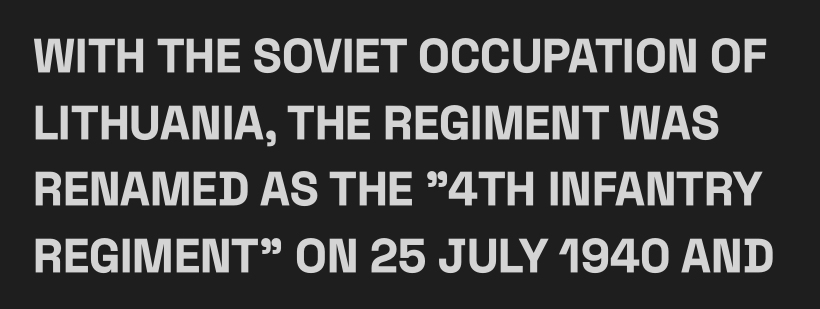
Q: Is the text bold? A: Yes.
Q: Is the text italic (slanted)? A: No, it is upright.
Q: Is the typeface a serif or a sans-serif typeface? A: Sans-serif.
Q: Is the text underlined? A: No.
Q: Is the spacing between letters normal or unusually wide? A: Normal.
Q: Is the spacing between lines tight, normal or loose? A: Normal.
Q: Width (condensed, normal, or wide)? A: Condensed.
Q: Stroke contrast? A: Low.
Q: x-height? A: Large.
Q: Monospaced? A: No.
